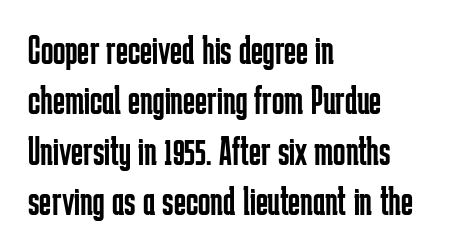
{"serif": "no", "italic": "no", "bold": "no", "weight": "regular", "width": "condensed", "stroke_contrast": "low", "x_height": "medium", "monospaced": "no", "underline": "no", "align": "left", "line_spacing_ratio": 1.23, "letter_spacing": "normal", "letter_spacing_em": 0.0, "glyph_px": 41}
